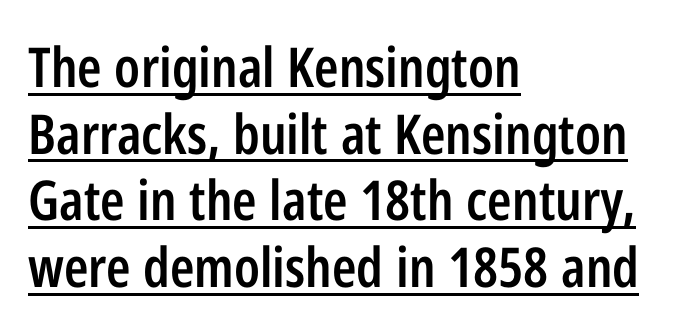
The image shows 55 px semibold, condensed sans-serif type, upright; set left-aligned, line spacing 1.21x, normal letter spacing, underlined; low stroke contrast and a medium x-height.
